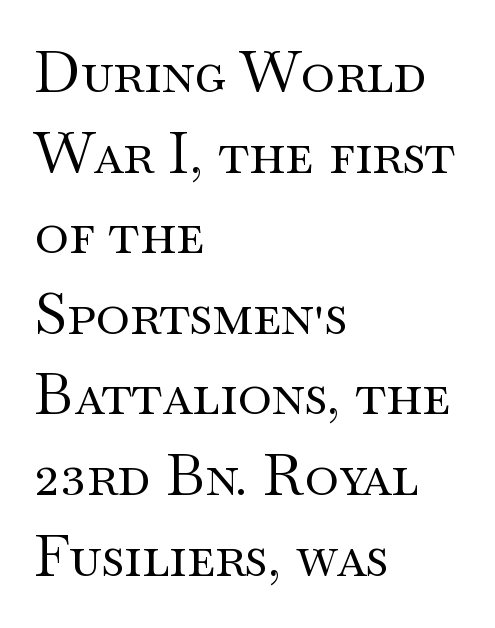
The passage shown stacks its lines at a standard gap. Italic: no, the glyphs are upright roman. If you drew a ruler down the left edge, every line would touch it. The string is rendered with underlining switched off. This sample uses a serif face. The characters are drawn with everyday or finer stroke widths.
